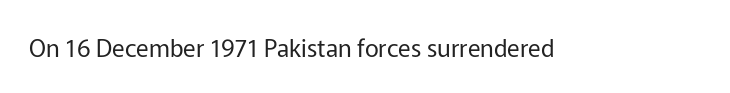
The image shows 24 px text type, upright; set normal letter spacing, not underlined.
